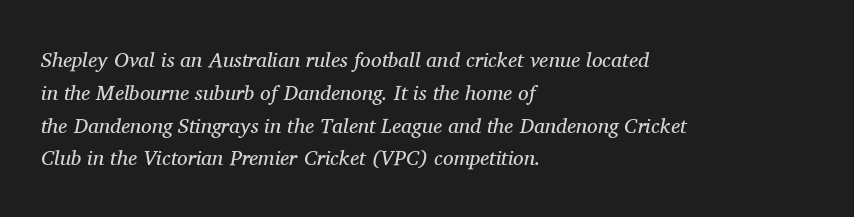
Line starts are locked; line ends wander. The specimen reads as italic at a glance. You could call the tracking neutral — neither tight nor loose. Honestly, there is no underline to notice here at all.
